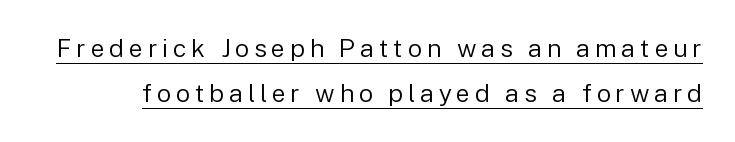
Q: Is the text bold? A: No.
Q: Is the text italic (slanted)? A: No, it is upright.
Q: Is the text underlined? A: Yes.
